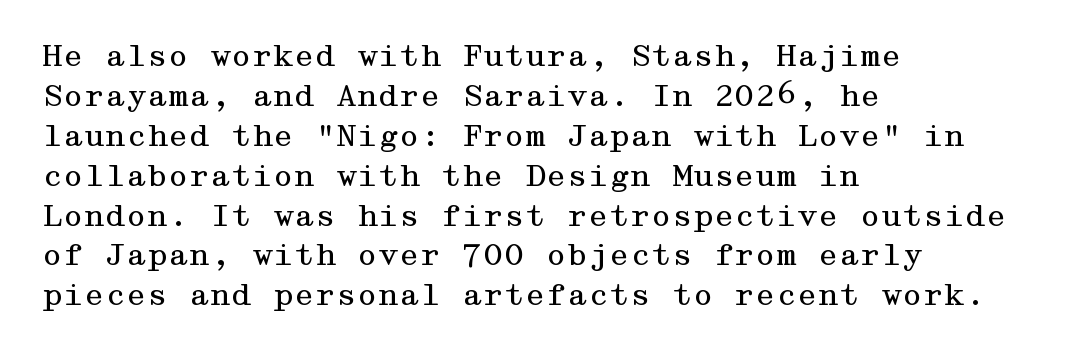
Q: Is the text bold? A: No.
Q: Is the text italic (slanted)? A: No, it is upright.
Q: Is the typeface a serif or a sans-serif typeface? A: Serif.
Q: Is the text underlined? A: No.
Q: How is the paragraph aligned? A: Left-aligned.
Q: Is the spacing between letters normal or unusually wide? A: Normal.
Q: Is the spacing between lines tight, normal or loose? A: Normal.
Q: Width (condensed, normal, or wide)? A: Wide.
Q: Stroke contrast? A: Medium.
Q: x-height? A: Medium.
